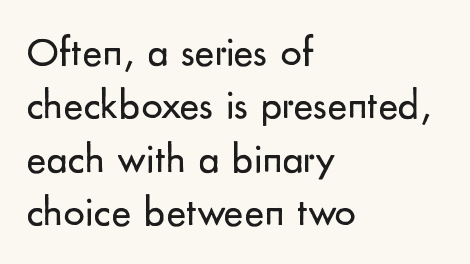
Q: Is the text bold? A: No.
Q: Is the text italic (slanted)? A: No, it is upright.
Q: Is the typeface a serif or a sans-serif typeface? A: Sans-serif.
Q: Is the text underlined? A: No.
Q: How is the paragraph aligned? A: Left-aligned.
Q: Is the spacing between letters normal or unusually wide? A: Normal.
Q: Is the spacing between lines tight, normal or loose? A: Normal.
Q: Width (condensed, normal, or wide)? A: Normal.
Q: Stroke contrast? A: Low.
Q: x-height? A: Small.
Q: Monospaced? A: No.
